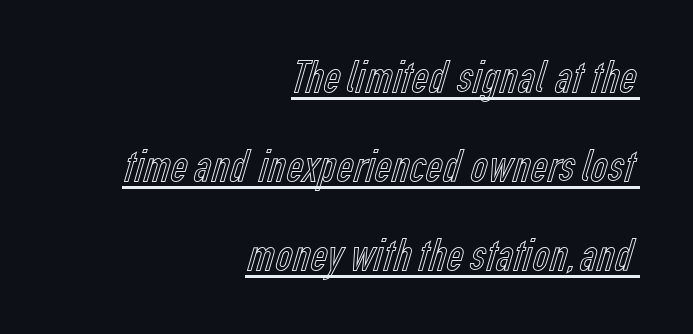
{"width": "condensed", "x_height": "medium", "monospaced": "no", "underline": "yes", "align": "right", "line_spacing_ratio": 1.89, "letter_spacing": "normal", "letter_spacing_em": 0.0, "glyph_px": 47}
